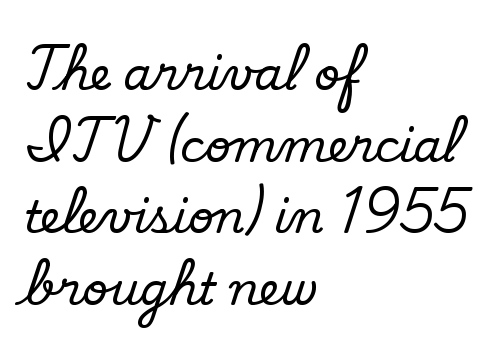
The image shows 45 px regular-weight sans-serif type; set left-aligned, normal line spacing (1.59x), normal letter spacing, not underlined; low stroke contrast and a small x-height.
